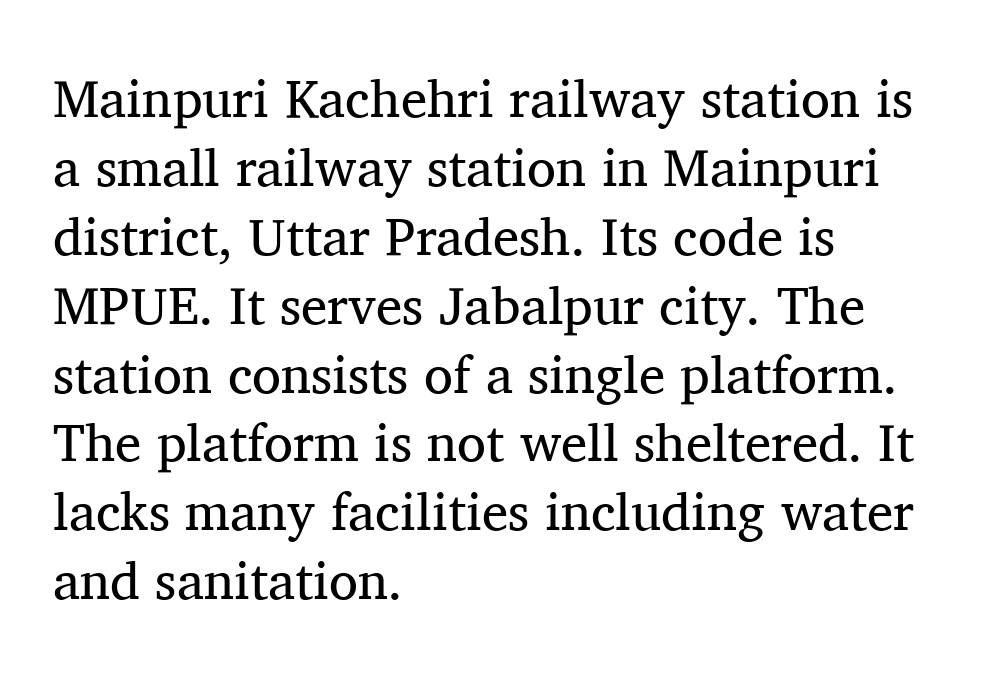
{"serif": "yes", "italic": "no", "bold": "no", "weight": "regular", "width": "normal", "stroke_contrast": "medium", "x_height": "medium", "monospaced": "no", "underline": "no", "align": "left", "line_spacing": "normal", "line_spacing_ratio": 1.3, "letter_spacing": "normal", "letter_spacing_em": 0.0, "glyph_px": 53}
